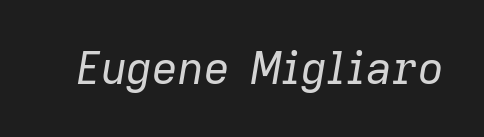
{"italic": "yes", "lean": "right", "slant_degrees": 9, "bold": "no", "weight": "regular", "width": "normal", "stroke_contrast": "low", "x_height": "medium", "monospaced": "no", "underline": "no", "letter_spacing": "normal", "letter_spacing_em": 0.0, "glyph_px": 45}
